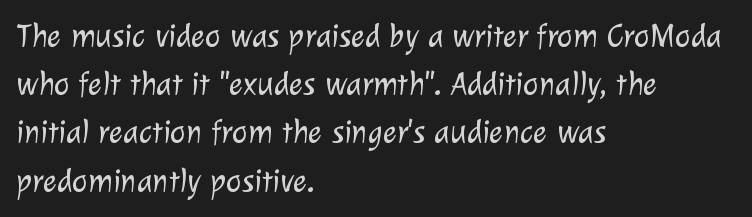
{"serif": "no", "bold": "no", "weight": "light", "width": "normal", "stroke_contrast": "low", "x_height": "medium", "monospaced": "no", "underline": "no", "align": "left", "line_spacing": "normal", "line_spacing_ratio": 1.46, "letter_spacing": "normal", "letter_spacing_em": 0.0, "glyph_px": 33}
